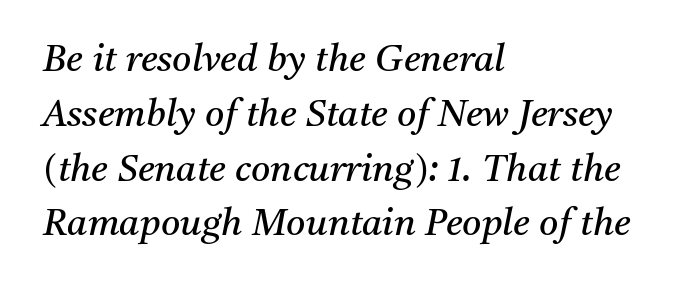
Q: Is the text bold? A: No.
Q: Is the text italic (slanted)? A: Yes, it leans right by about 11 degrees.
Q: Is the typeface a serif or a sans-serif typeface? A: Serif.
Q: Is the text underlined? A: No.
Q: How is the paragraph aligned? A: Left-aligned.
Q: Is the spacing between letters normal or unusually wide? A: Normal.
Q: Is the spacing between lines tight, normal or loose? A: Normal.
Q: Width (condensed, normal, or wide)? A: Normal.
Q: Stroke contrast? A: Medium.
Q: x-height? A: Medium.
Q: Monospaced? A: No.
